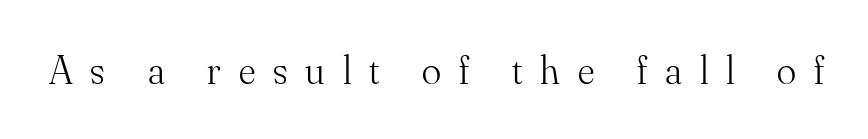
{"serif": "yes", "italic": "no", "bold": "no", "weight": "light", "width": "normal", "stroke_contrast": "medium", "x_height": "small", "monospaced": "no", "underline": "no", "letter_spacing": "wide", "letter_spacing_em": 0.45, "glyph_px": 40}
